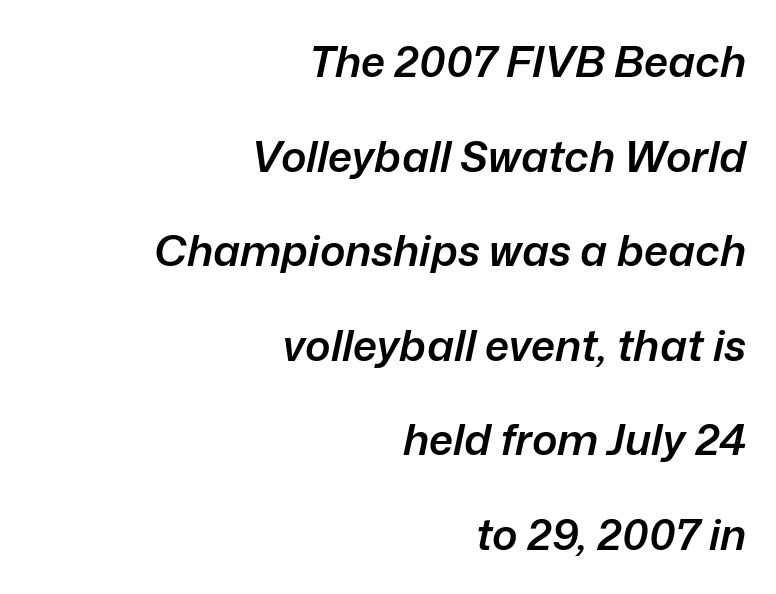
Q: Is the text bold? A: Semi-bold.
Q: Is the text italic (slanted)? A: Yes, it leans right by about 12 degrees.
Q: Is the text underlined? A: No.
Q: How is the paragraph aligned? A: Right-aligned.
Q: Is the spacing between letters normal or unusually wide? A: Normal.
Q: Is the spacing between lines tight, normal or loose? A: Loose.
Q: Width (condensed, normal, or wide)? A: Normal.
Q: Stroke contrast? A: Low.
Q: x-height? A: Medium.
Q: Monospaced? A: No.
